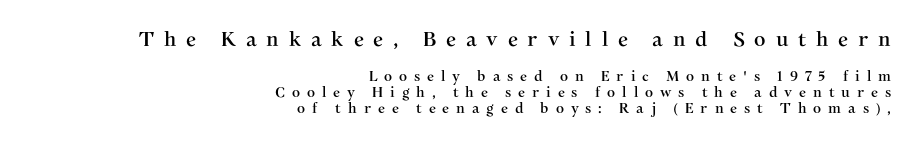
Q: Is the text italic (slanted)? A: No, it is upright.
Q: Is the text underlined? A: No.
Q: How is the paragraph aligned? A: Right-aligned.
Q: Is the spacing between letters normal or unusually wide? A: Unusually wide.
Q: Is the spacing between lines tight, normal or loose? A: Tight.
Q: Which block of text is set in a larger size, the first (top) or the second (bottom)? A: The first (top) one.
